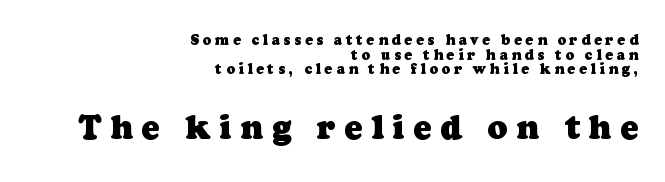
Q: Is the text bold? A: Yes.
Q: Is the typeface a serif or a sans-serif typeface? A: Serif.
Q: Is the text underlined? A: No.
Q: How is the paragraph aligned? A: Right-aligned.
Q: Is the spacing between letters normal or unusually wide? A: Unusually wide.
Q: Is the spacing between lines tight, normal or loose? A: Tight.
Q: Which block of text is set in a larger size, the first (top) or the second (bottom)? A: The second (bottom) one.
Q: Width (condensed, normal, or wide)? A: Normal.
Q: Stroke contrast? A: Low.
Q: x-height? A: Medium.
Q: Monospaced? A: No.
